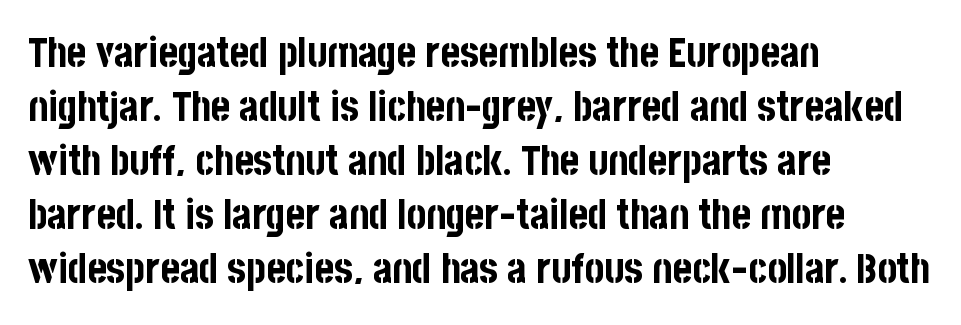
Q: Is the text bold? A: Yes.
Q: Is the text italic (slanted)? A: No, it is upright.
Q: Is the typeface a serif or a sans-serif typeface? A: Sans-serif.
Q: Is the text underlined? A: No.
Q: How is the paragraph aligned? A: Left-aligned.
Q: Is the spacing between letters normal or unusually wide? A: Normal.
Q: Is the spacing between lines tight, normal or loose? A: Normal.
Q: Width (condensed, normal, or wide)? A: Condensed.
Q: Stroke contrast? A: Low.
Q: x-height? A: Large.
Q: Monospaced? A: No.
